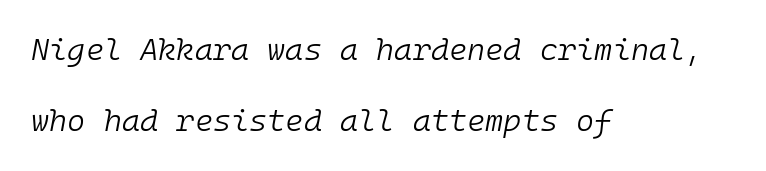
Weight: in the light-to-regular range. The whole block is typeset with a tilt. Honestly, the rows look like they've been pulled way apart. Glance below the letters and you will spot only blank space. Fixed-width glyphs throughout — classic coding-font behaviour.
